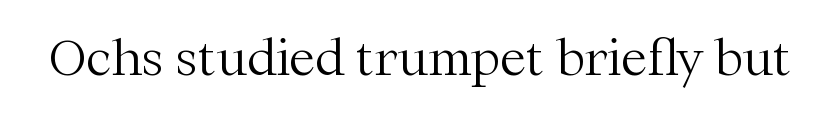
Weight: regular or lighter. This sample has the flowing, uneven cadence of proportional lettering. Anything drawn beneath the words? Only blank space. Examine the stroke ends and you'll spot serifs. The letters stand straight up with perfectly vertical stems.
